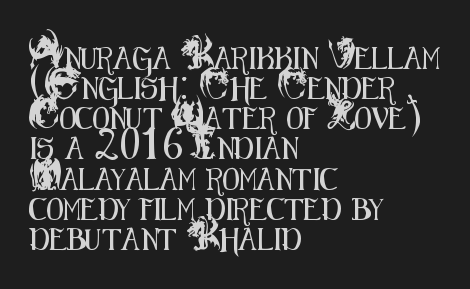
The image shows 22 px text type, upright; set left-aligned, normal line spacing (1.37x), normal letter spacing, not underlined.
